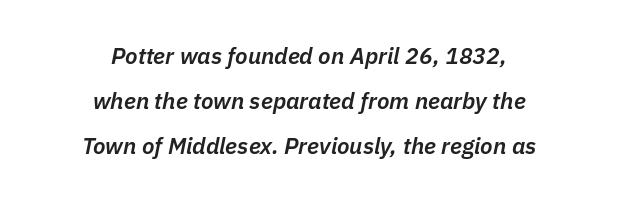
The image shows 23 px text type, italic (leaning right); set centered, loose line spacing (1.96x), normal letter spacing, not underlined.
